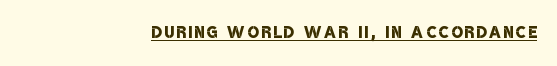
The face used here appears with an underline applied. The sample has been set in demibold, a notch under bold. The lines in this sample share a right terminus and differ only in where they begin.
